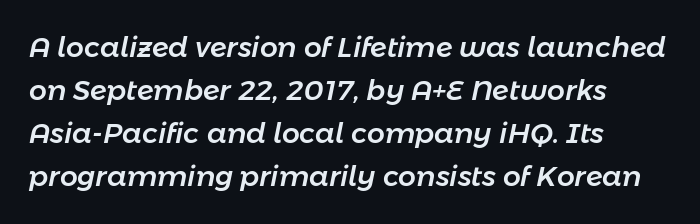
Is the block centered? No — it sits flush against the left margin. Think of a printed novel: that variable character pitch is what you see here. Leading matches the norm, producing a regular column. Words float on clear page, feet unadorned.
